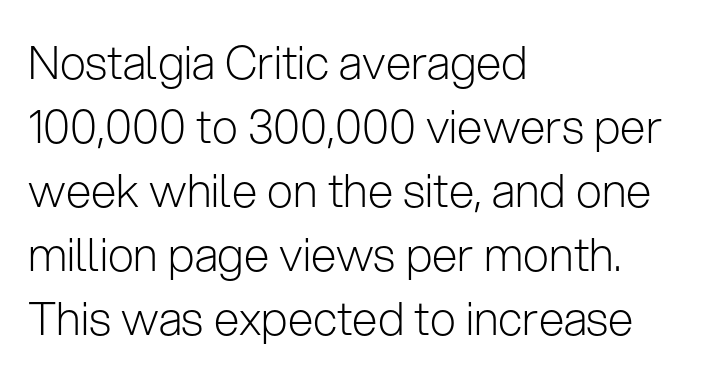
{"serif": "no", "italic": "no", "bold": "no", "weight": "light", "width": "normal", "stroke_contrast": "low", "x_height": "medium", "monospaced": "no", "underline": "no", "align": "left", "line_spacing": "normal", "line_spacing_ratio": 1.39, "letter_spacing": "normal", "letter_spacing_em": 0.0, "glyph_px": 46}
